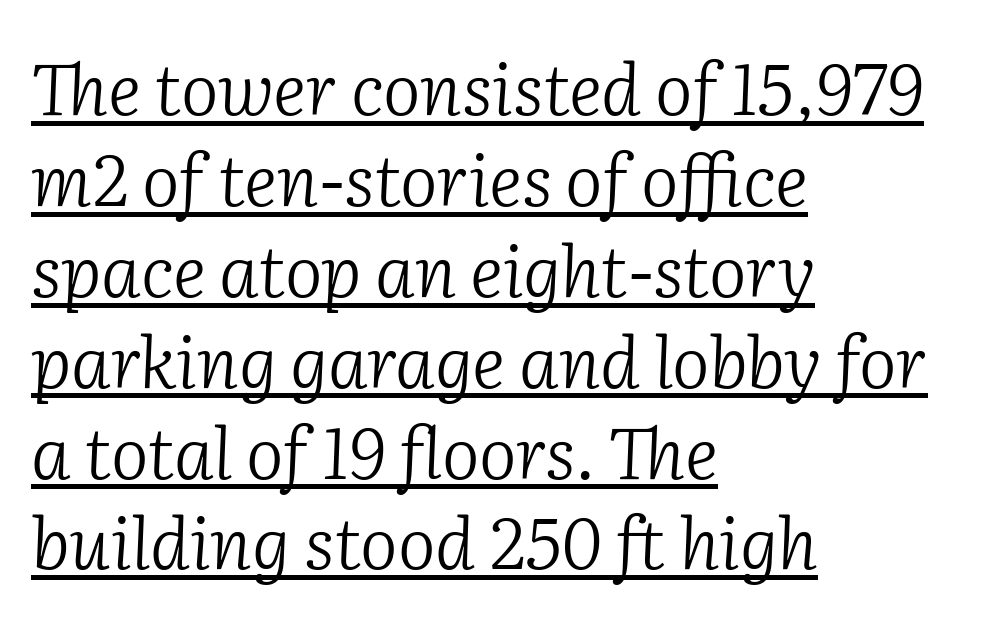
Q: Is the text bold? A: No.
Q: Is the text italic (slanted)? A: Yes, it leans right by about 2 degrees.
Q: Is the typeface a serif or a sans-serif typeface? A: Serif.
Q: Is the text underlined? A: Yes.
Q: How is the paragraph aligned? A: Left-aligned.
Q: Is the spacing between letters normal or unusually wide? A: Normal.
Q: Is the spacing between lines tight, normal or loose? A: Normal.
Q: Width (condensed, normal, or wide)? A: Normal.
Q: Stroke contrast? A: Low.
Q: x-height? A: Medium.
Q: Monospaced? A: No.
